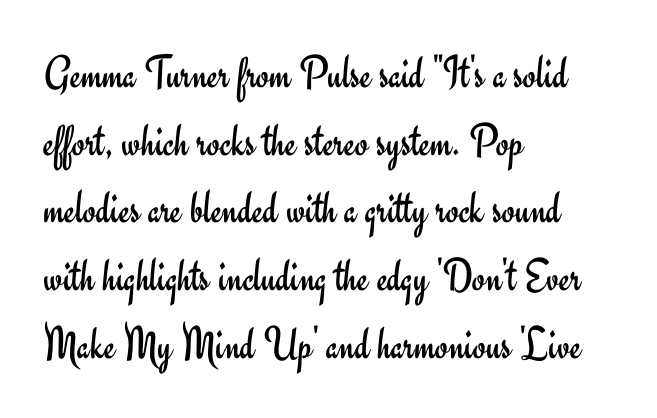
Q: Is the text bold? A: No.
Q: Is the text italic (slanted)? A: Yes.
Q: Is the typeface a serif or a sans-serif typeface? A: Sans-serif.
Q: Is the text underlined? A: No.
Q: How is the paragraph aligned? A: Left-aligned.
Q: Is the spacing between letters normal or unusually wide? A: Normal.
Q: Is the spacing between lines tight, normal or loose? A: Normal.
Q: Width (condensed, normal, or wide)? A: Normal.
Q: Stroke contrast? A: Low.
Q: x-height? A: Small.
Q: Monospaced? A: No.
